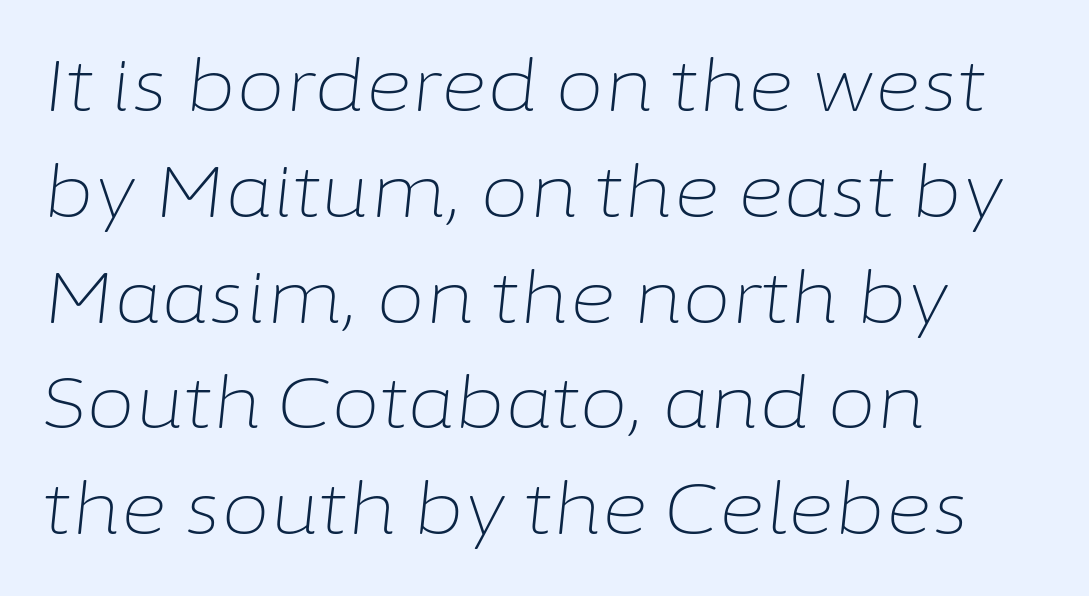
{"italic": "yes", "lean": "right", "slant_degrees": 6, "bold": "no", "weight": "light", "width": "normal", "stroke_contrast": "low", "x_height": "medium", "monospaced": "no", "underline": "no", "align": "left", "line_spacing": "normal", "line_spacing_ratio": 1.49, "letter_spacing": "normal", "letter_spacing_em": 0.0, "glyph_px": 71}
